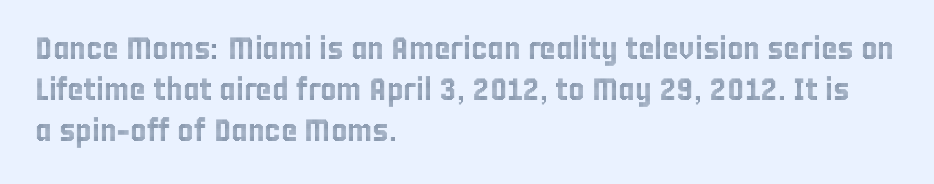
Q: Is the text italic (slanted)? A: No, it is upright.
Q: Is the text underlined? A: No.
Q: How is the paragraph aligned? A: Left-aligned.
Q: Is the spacing between letters normal or unusually wide? A: Normal.
Q: Is the spacing between lines tight, normal or loose? A: Normal.
Q: Width (condensed, normal, or wide)? A: Condensed.
Q: x-height? A: Large.
Q: Monospaced? A: No.
